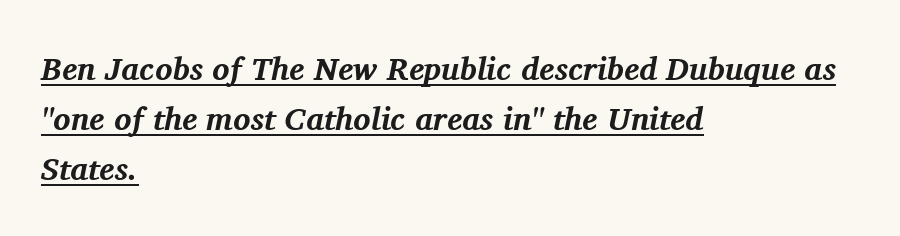
Here the designer chose a conventional face with non-uniform glyph widths. The axis of the letterforms is tilted away from vertical. If you drew a ruler down the left edge, every line would touch it. The letters are bold, with thick, heavy strokes.
